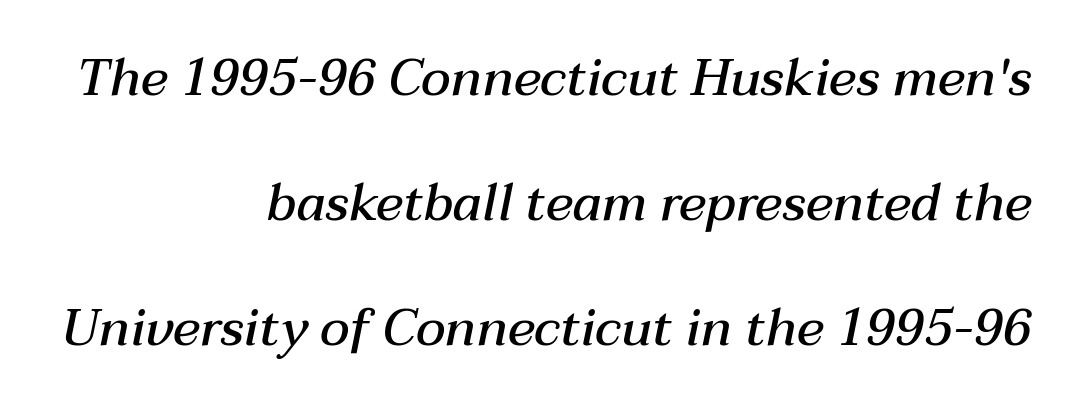
The image shows 51 px semibold type, italic (leaning right); set right-aligned, loose line spacing (2.45x), normal letter spacing, not underlined; medium stroke contrast and a medium x-height.
